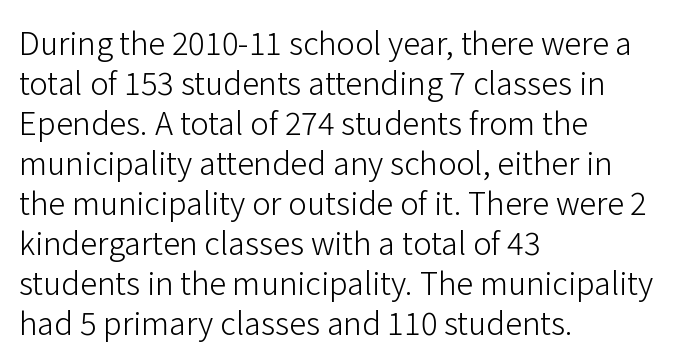
{"serif": "no", "italic": "no", "bold": "no", "weight": "light", "width": "normal", "stroke_contrast": "low", "x_height": "medium", "monospaced": "no", "underline": "no", "align": "left", "line_spacing": "normal", "line_spacing_ratio": 1.29, "letter_spacing": "normal", "letter_spacing_em": 0.0, "glyph_px": 31}
